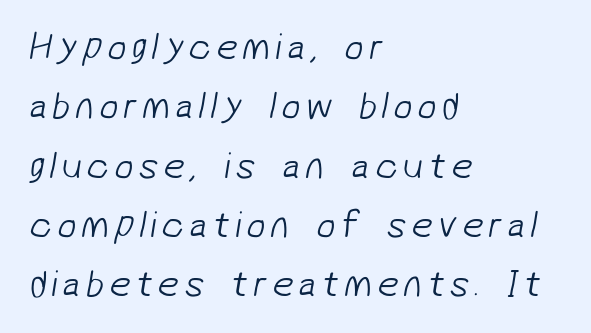
{"serif": "no", "bold": "no", "weight": "light", "width": "normal", "stroke_contrast": "low", "x_height": "medium", "monospaced": "no", "underline": "no", "align": "left", "line_spacing": "normal", "line_spacing_ratio": 1.56, "glyph_px": 38}
